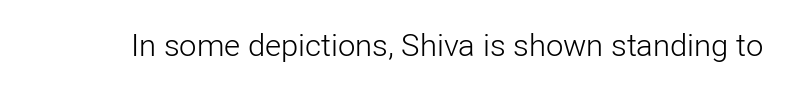
The image shows 31 px light sans-serif type, upright; set normal letter spacing, not underlined; low stroke contrast and a medium x-height.
